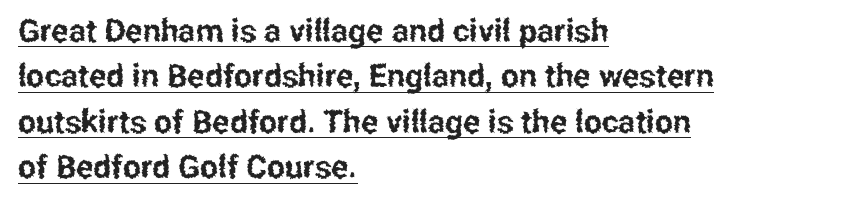
The image shows 32 px condensed sans-serif type, upright; set left-aligned, normal line spacing (1.42x), normal letter spacing, underlined; low stroke contrast and a medium x-height.
